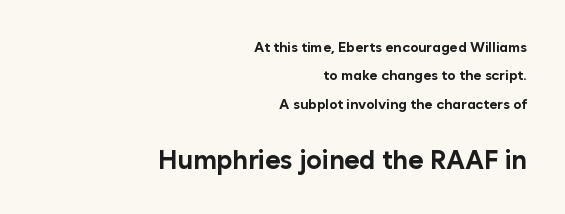
The image shows 26 px bold type, upright; set right-aligned, loose line spacing (2.02x), normal letter spacing, not underlined; the second (bottom) block is 1.86x larger.
